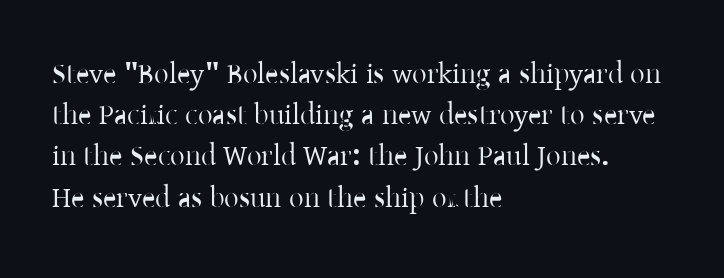
{"serif": "yes", "italic": "no", "width": "normal", "stroke_contrast": "low", "x_height": "medium", "monospaced": "no", "underline": "no", "align": "left", "line_spacing": "normal", "line_spacing_ratio": 1.42, "letter_spacing": "normal", "letter_spacing_em": 0.0, "glyph_px": 29}
